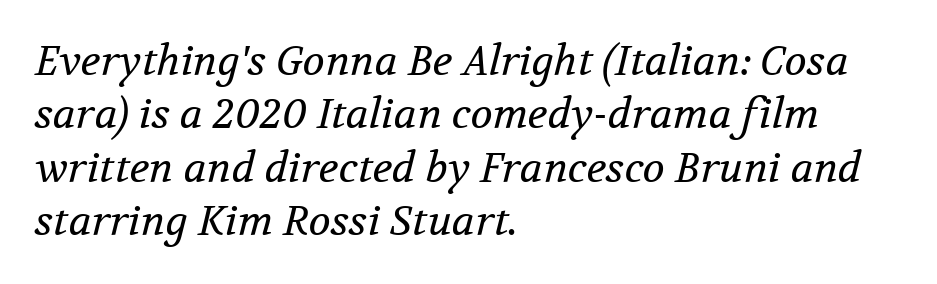
{"serif": "yes", "italic": "yes", "lean": "right", "slant_degrees": 12, "bold": "no", "weight": "regular", "width": "normal", "stroke_contrast": "medium", "x_height": "medium", "monospaced": "no", "underline": "no", "align": "left", "line_spacing": "normal", "line_spacing_ratio": 1.3, "letter_spacing": "normal", "letter_spacing_em": 0.0, "glyph_px": 41}
